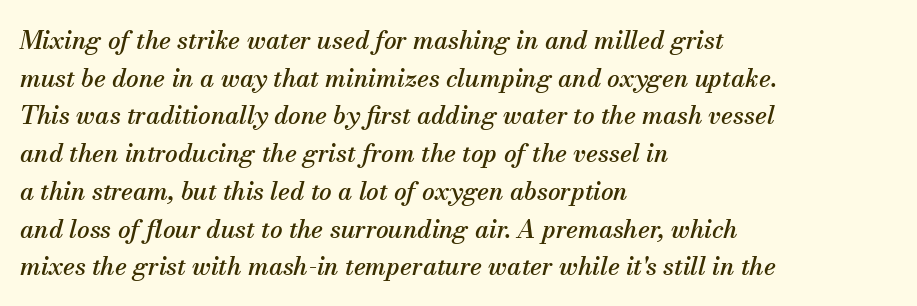
The image shows 25 px text type, italic (leaning right); set left-aligned, normal line spacing (1.51x), normal letter spacing, not underlined.
